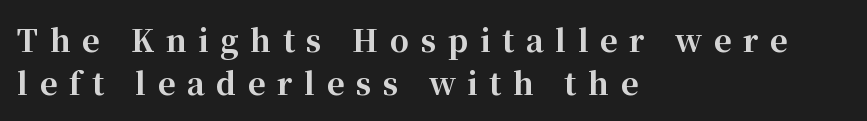
The image shows 30 px bold serif type, upright; set left-aligned, normal line spacing (1.43x), unusually wide letter spacing (+0.39 em), not underlined; high stroke contrast and a medium x-height.
